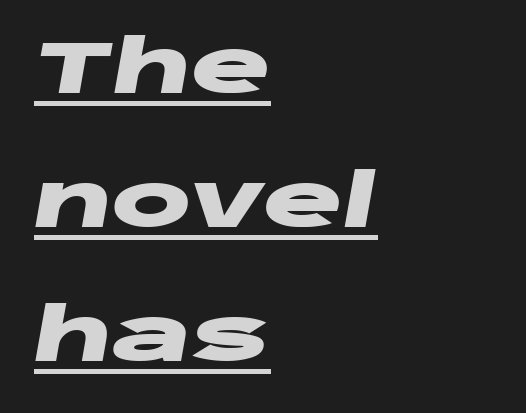
Q: Is the text bold? A: Yes.
Q: Is the text italic (slanted)? A: Yes, it leans right by about 10 degrees.
Q: Is the text underlined? A: Yes.
Q: How is the paragraph aligned? A: Left-aligned.
Q: Is the spacing between letters normal or unusually wide? A: Normal.
Q: Width (condensed, normal, or wide)? A: Wide.
Q: Stroke contrast? A: Low.
Q: x-height? A: Large.
Q: Monospaced? A: No.
